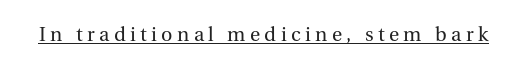
Q: Is the text bold? A: No.
Q: Is the text italic (slanted)? A: No, it is upright.
Q: Is the text underlined? A: Yes.
Q: Is the spacing between letters normal or unusually wide? A: Unusually wide.
